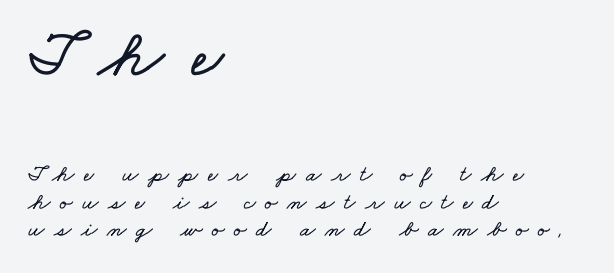
You get the large type first, then a drop to smaller type. Here the designer chose a conventional face with non-uniform glyph widths. Casual observation: everything's shoved over to the left. Honestly, there is no underline to notice here at all. Here the glyphs are tracked loosely, breaking word shapes into spaced letters.
